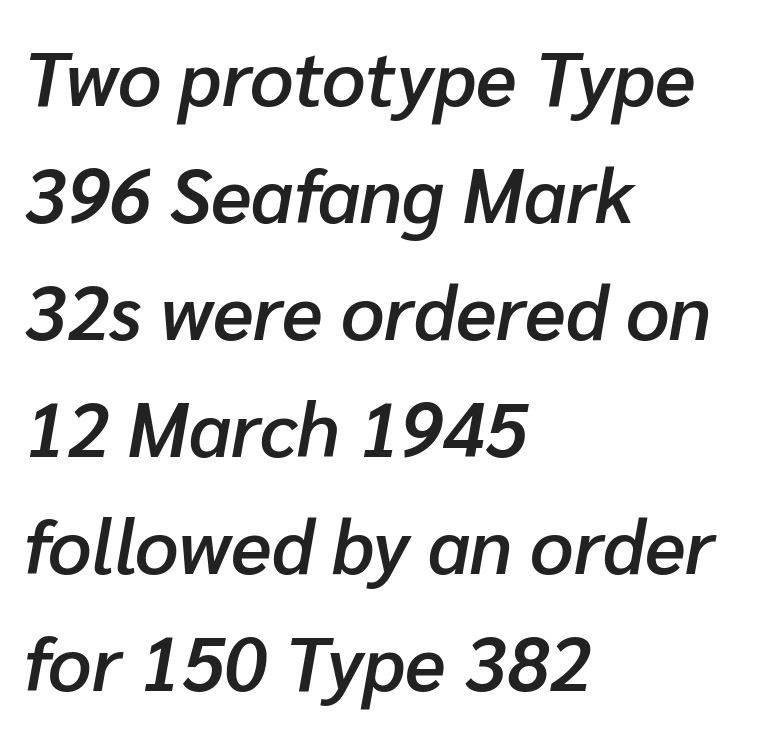
{"italic": "yes", "lean": "right", "slant_degrees": 10, "bold": "semi", "weight": "semibold", "width": "normal", "stroke_contrast": "low", "x_height": "medium", "monospaced": "no", "underline": "no", "align": "left", "line_spacing": "normal", "line_spacing_ratio": 1.54, "letter_spacing": "normal", "letter_spacing_em": 0.0, "glyph_px": 76}
